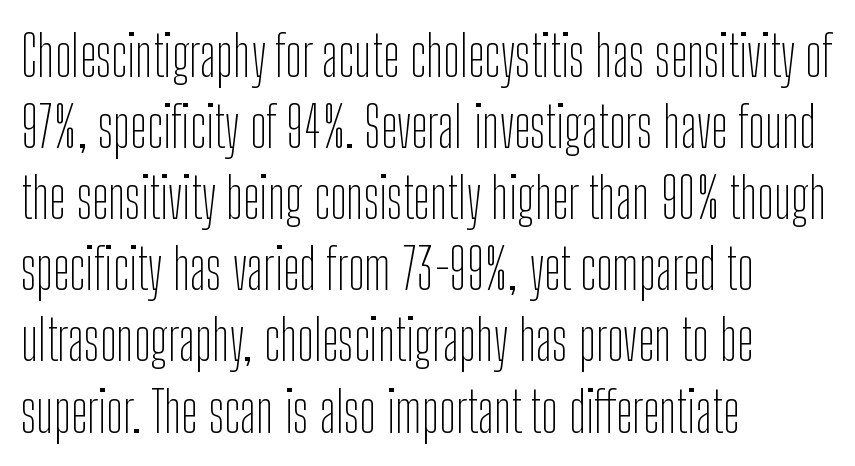
{"serif": "no", "italic": "no", "bold": "no", "weight": "thin", "width": "condensed", "stroke_contrast": "low", "x_height": "medium", "monospaced": "no", "underline": "no", "align": "left", "line_spacing": "normal", "line_spacing_ratio": 1.27, "letter_spacing": "normal", "letter_spacing_em": 0.0, "glyph_px": 56}
